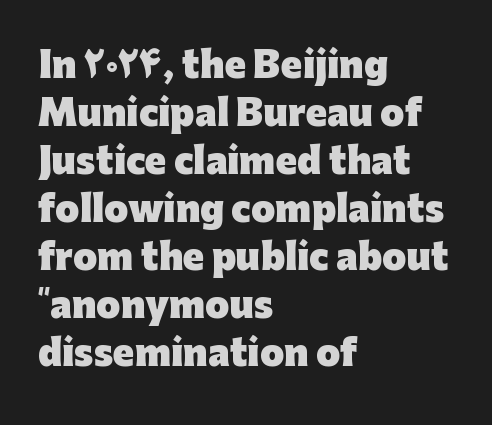
The image shows 35 px heavy sans-serif type, upright; set left-aligned, normal line spacing (1.37x), normal letter spacing, not underlined; low stroke contrast and a medium x-height.
